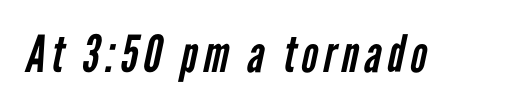
The image shows 51 px regular-weight, condensed sans-serif type; set not underlined; low stroke contrast and a medium x-height.
